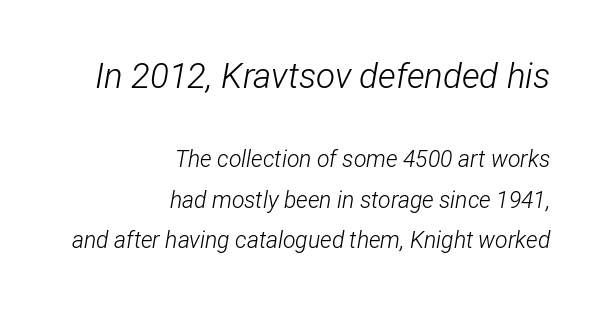
Between these two stacked blocks, the higher one wins on size. The paragraph has a hard right edge and a soft left edge. Each letter keeps its own natural width here, so spacing adapts to shape. The characters are drawn with everyday or finer stroke widths. The foot of each line stays bare and open.
